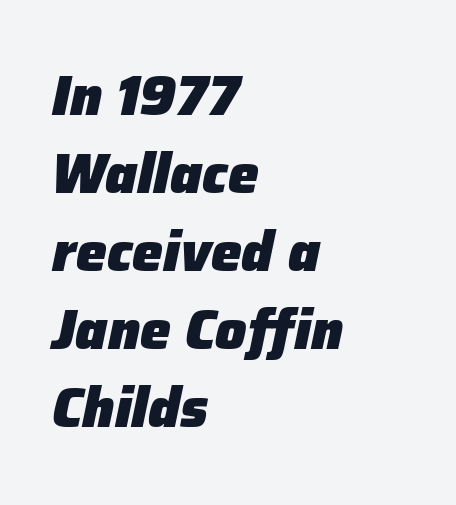
The image shows 55 px heavy type, italic (leaning right); set left-aligned, normal line spacing (1.42x), normal letter spacing, not underlined; low stroke contrast and a medium x-height.
